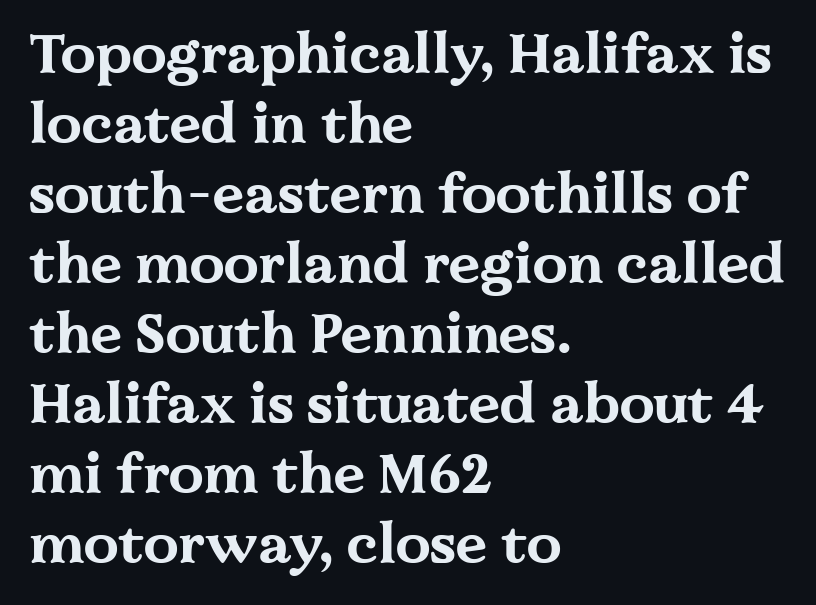
Q: Is the text bold? A: Yes.
Q: Is the text italic (slanted)? A: No, it is upright.
Q: Is the typeface a serif or a sans-serif typeface? A: Serif.
Q: Is the text underlined? A: No.
Q: How is the paragraph aligned? A: Left-aligned.
Q: Is the spacing between letters normal or unusually wide? A: Normal.
Q: Is the spacing between lines tight, normal or loose? A: Normal.
Q: Width (condensed, normal, or wide)? A: Wide.
Q: Stroke contrast? A: Medium.
Q: x-height? A: Medium.
Q: Monospaced? A: No.
